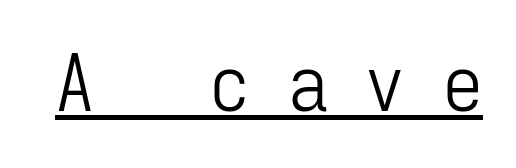
Q: Is the text bold? A: No.
Q: Is the text italic (slanted)? A: No, it is upright.
Q: Is the typeface a serif or a sans-serif typeface? A: Sans-serif.
Q: Is the text underlined? A: Yes.
Q: Is the spacing between letters normal or unusually wide? A: Unusually wide.
Q: Width (condensed, normal, or wide)? A: Condensed.
Q: Stroke contrast? A: Low.
Q: x-height? A: Medium.
Q: Monospaced? A: Yes.
